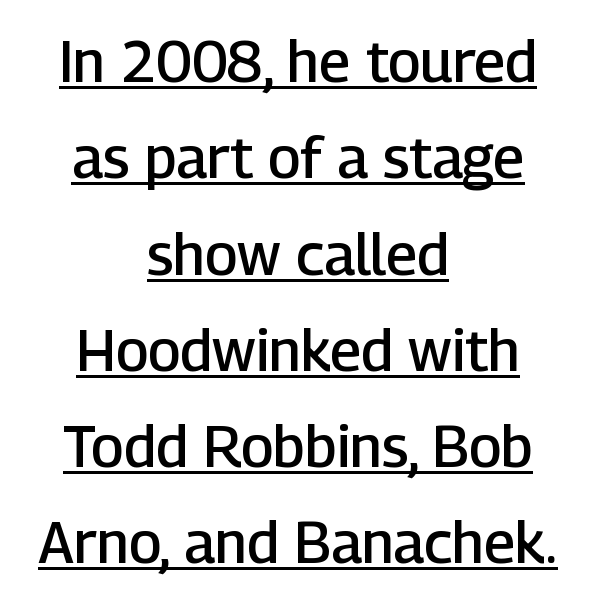
Q: Is the text bold? A: Semi-bold.
Q: Is the text italic (slanted)? A: No, it is upright.
Q: Is the typeface a serif or a sans-serif typeface? A: Sans-serif.
Q: Is the text underlined? A: Yes.
Q: How is the paragraph aligned? A: Centered.
Q: Is the spacing between letters normal or unusually wide? A: Normal.
Q: Is the spacing between lines tight, normal or loose? A: Normal.
Q: Width (condensed, normal, or wide)? A: Normal.
Q: Stroke contrast? A: Low.
Q: x-height? A: Medium.
Q: Monospaced? A: No.
